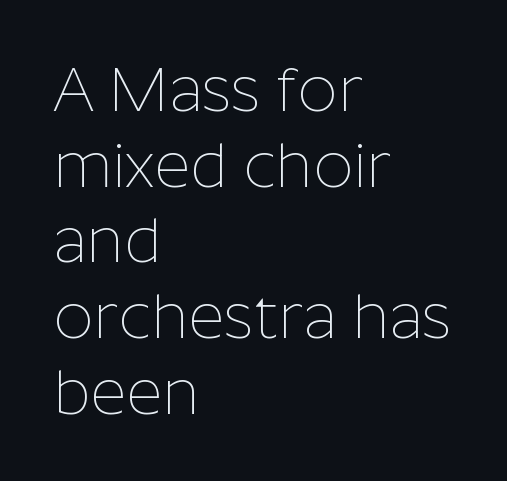
{"serif": "no", "italic": "no", "bold": "no", "weight": "thin", "width": "normal", "stroke_contrast": "low", "x_height": "medium", "monospaced": "no", "underline": "no", "align": "left", "line_spacing_ratio": 1.22, "letter_spacing": "normal", "letter_spacing_em": 0.0, "glyph_px": 62}
